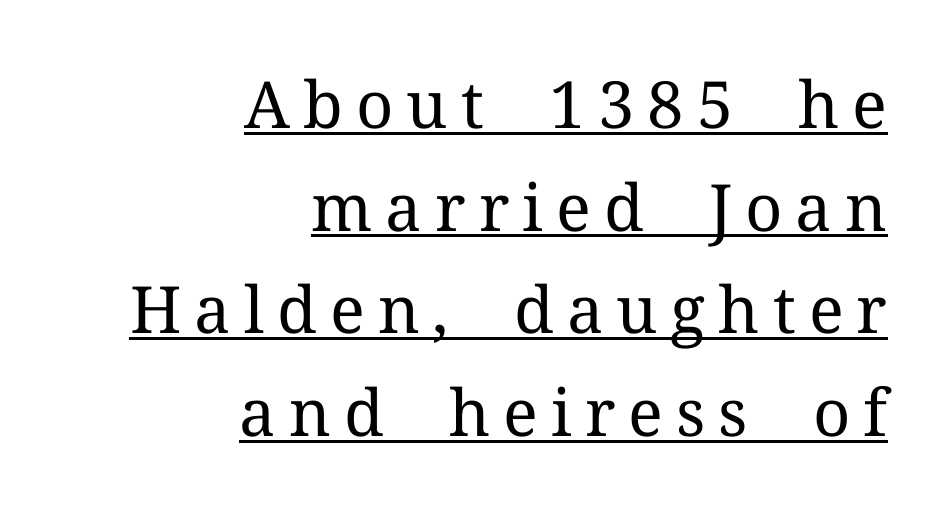
The image shows 65 px regular-weight serif type, upright; set right-aligned, normal line spacing (1.58x), unusually wide letter spacing (+0.2 em), underlined; medium stroke contrast and a medium x-height.
